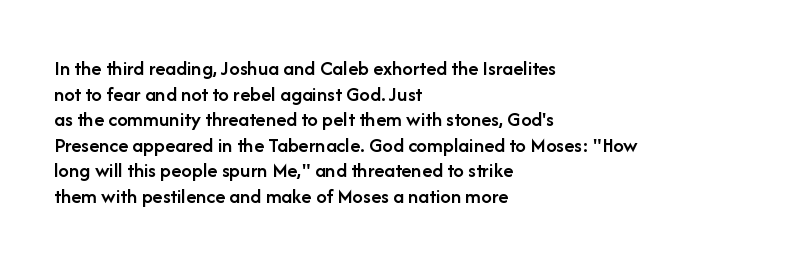
Q: Is the text bold? A: Semi-bold.
Q: Is the text italic (slanted)? A: No, it is upright.
Q: Is the text underlined? A: No.
Q: How is the paragraph aligned? A: Left-aligned.
Q: Is the spacing between letters normal or unusually wide? A: Normal.
